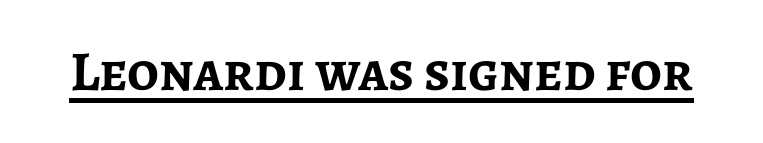
{"serif": "no", "italic": "no", "bold": "yes", "weight": "semibold", "width": "normal", "stroke_contrast": "low", "x_height": "medium", "monospaced": "no", "underline": "yes", "letter_spacing": "normal", "letter_spacing_em": 0.0, "glyph_px": 56}
